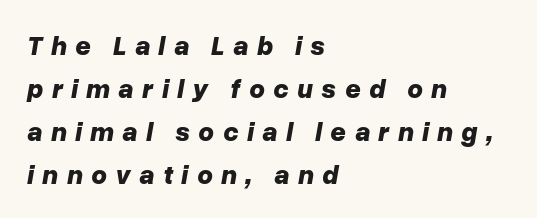
The image shows 27 px bold type, italic (leaning right); set left-aligned, normal line spacing (1.59x), unusually wide letter spacing (+0.31 em), not underlined.
